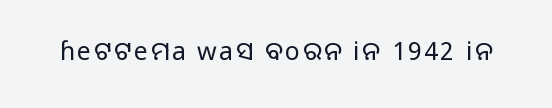
{"italic": "no", "bold": "no", "underline": "no", "glyph_px": 25}
